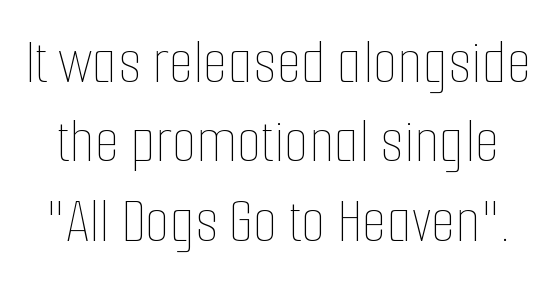
{"italic": "no", "bold": "no", "weight": "thin", "width": "condensed", "stroke_contrast": "low", "x_height": "medium", "monospaced": "no", "underline": "no", "line_spacing_ratio": 1.24, "letter_spacing": "normal", "letter_spacing_em": 0.0, "glyph_px": 64}
